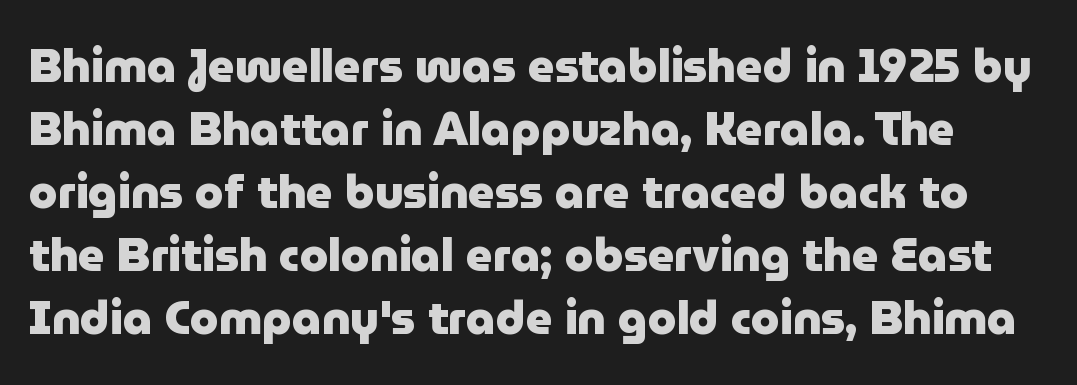
{"serif": "no", "italic": "no", "bold": "yes", "weight": "heavy", "width": "normal", "stroke_contrast": "low", "x_height": "medium", "monospaced": "no", "underline": "no", "line_spacing": "normal", "line_spacing_ratio": 1.37, "letter_spacing": "normal", "letter_spacing_em": 0.0, "glyph_px": 46}
